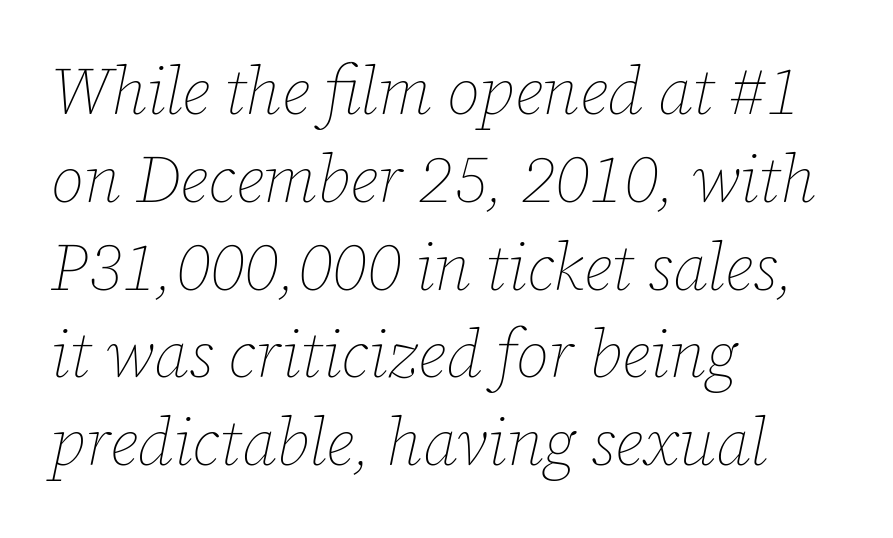
The image shows 66 px thin type, italic (leaning right); set left-aligned, normal line spacing (1.33x), normal letter spacing, not underlined; low stroke contrast and a medium x-height.
